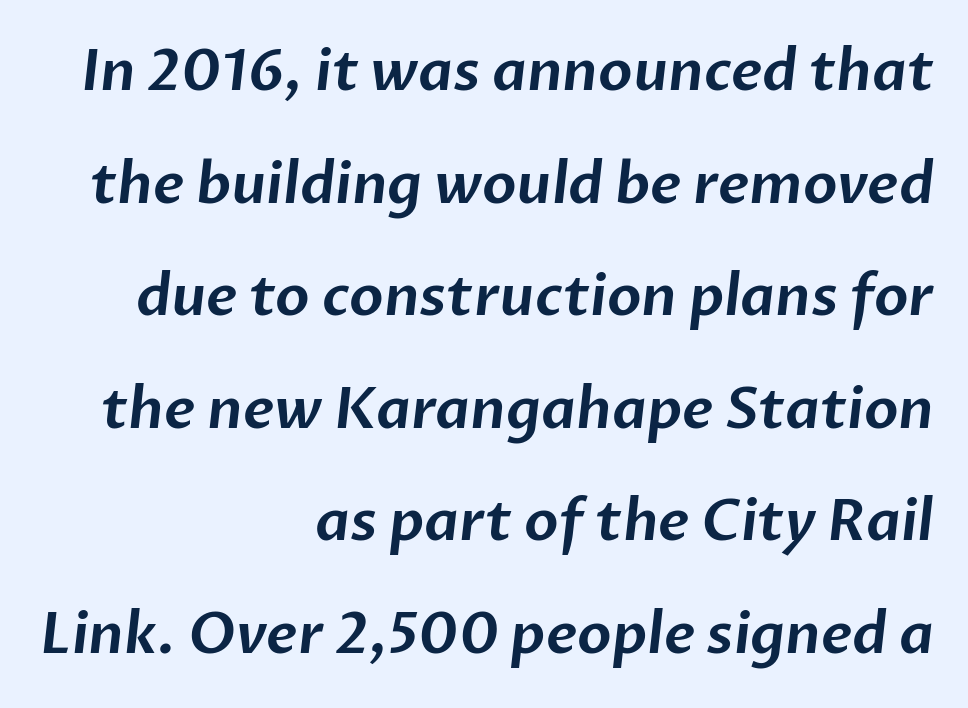
{"serif": "no", "width": "normal", "stroke_contrast": "low", "x_height": "medium", "monospaced": "no", "underline": "no", "align": "right", "line_spacing": "loose", "line_spacing_ratio": 2.01, "letter_spacing": "normal", "letter_spacing_em": 0.0, "glyph_px": 56}
